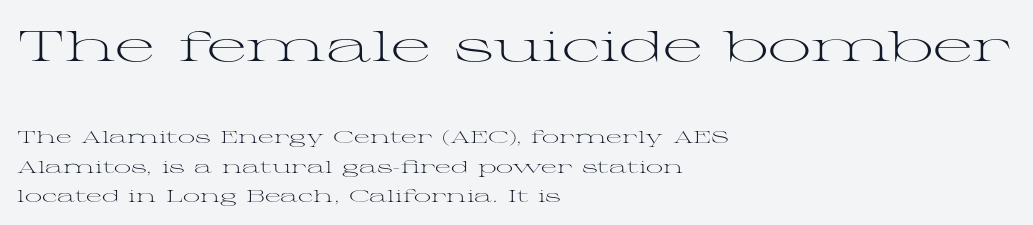
{"serif": "yes", "italic": "no", "bold": "no", "weight": "light", "width": "wide", "stroke_contrast": "medium", "x_height": "medium", "monospaced": "no", "underline": "no", "align": "left", "line_spacing_ratio": 1.72, "letter_spacing": "normal", "letter_spacing_em": 0.0, "larger_block": "first", "size_ratio": 2.53, "glyph_px": 43}
